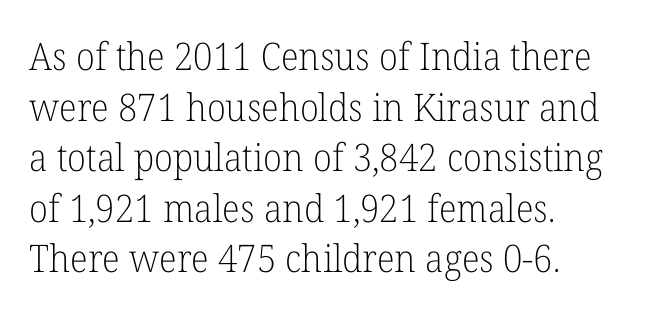
Q: Is the text bold? A: No.
Q: Is the text italic (slanted)? A: No, it is upright.
Q: Is the typeface a serif or a sans-serif typeface? A: Serif.
Q: Is the text underlined? A: No.
Q: How is the paragraph aligned? A: Left-aligned.
Q: Is the spacing between letters normal or unusually wide? A: Normal.
Q: Is the spacing between lines tight, normal or loose? A: Normal.
Q: Width (condensed, normal, or wide)? A: Normal.
Q: Stroke contrast? A: Low.
Q: x-height? A: Medium.
Q: Monospaced? A: No.
